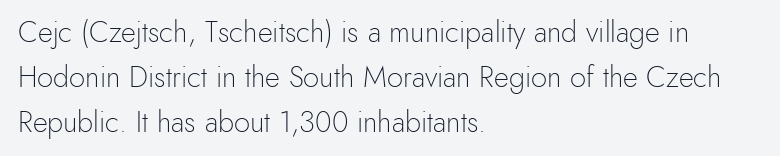
{"serif": "no", "italic": "no", "bold": "no", "weight": "light", "width": "normal", "x_height": "small", "monospaced": "no", "underline": "no", "align": "left", "line_spacing": "normal", "line_spacing_ratio": 1.55, "letter_spacing": "normal", "letter_spacing_em": 0.0, "glyph_px": 29}
